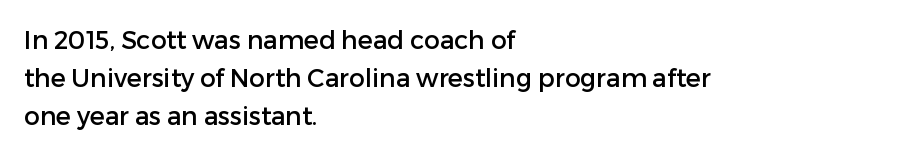
Q: Is the text italic (slanted)? A: No, it is upright.
Q: Is the text underlined? A: No.
Q: How is the paragraph aligned? A: Left-aligned.
Q: Is the spacing between letters normal or unusually wide? A: Normal.
Q: Is the spacing between lines tight, normal or loose? A: Normal.
